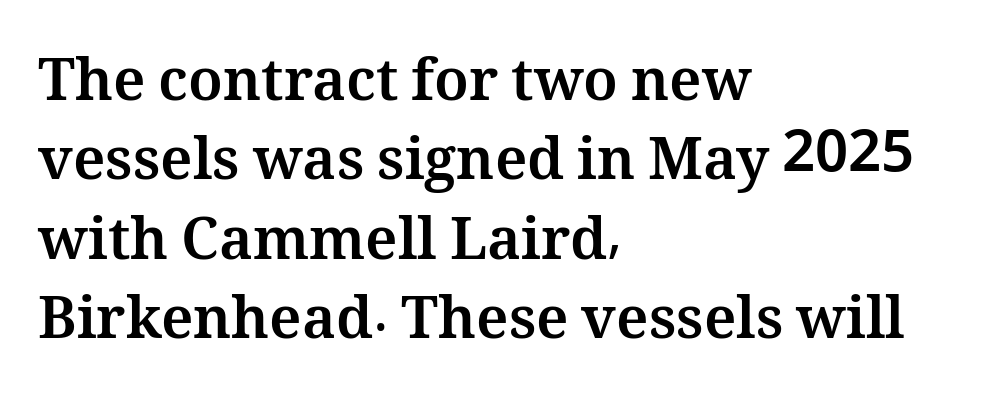
The image shows 58 px bold type, upright; set left-aligned, normal line spacing (1.37x), normal letter spacing, not underlined; medium stroke contrast and a medium x-height.
